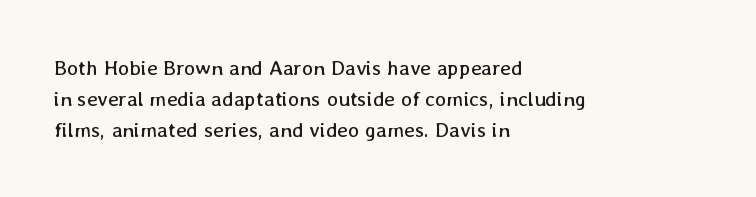
Q: Is the text bold? A: No.
Q: Is the text italic (slanted)? A: No, it is upright.
Q: Is the text underlined? A: No.
Q: How is the paragraph aligned? A: Left-aligned.
Q: Is the spacing between letters normal or unusually wide? A: Normal.
Q: Is the spacing between lines tight, normal or loose? A: Normal.
